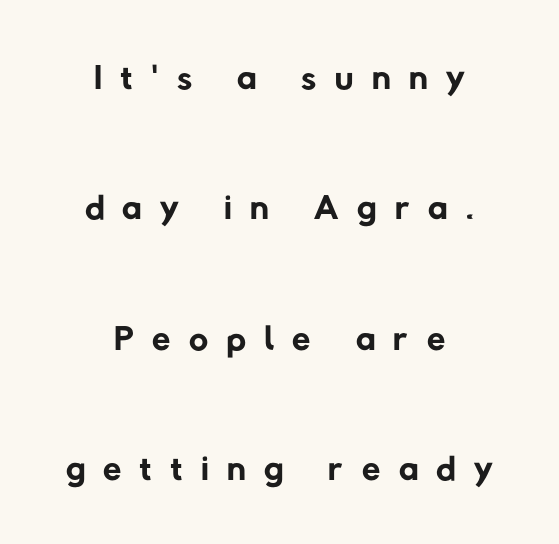
Q: Is the text bold? A: No.
Q: Is the typeface a serif or a sans-serif typeface? A: Sans-serif.
Q: Is the text underlined? A: No.
Q: How is the paragraph aligned? A: Centered.
Q: Is the spacing between letters normal or unusually wide? A: Unusually wide.
Q: Is the spacing between lines tight, normal or loose? A: Loose.
Q: Width (condensed, normal, or wide)? A: Normal.
Q: Stroke contrast? A: Low.
Q: x-height? A: Medium.
Q: Monospaced? A: No.
